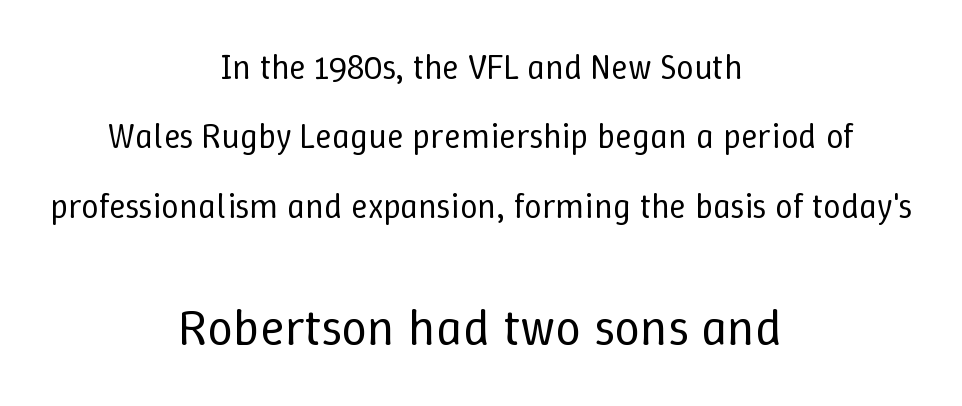
{"italic": "no", "bold": "no", "weight": "regular", "width": "normal", "stroke_contrast": "low", "x_height": "medium", "monospaced": "no", "underline": "no", "align": "center", "line_spacing": "loose", "line_spacing_ratio": 1.98, "letter_spacing": "normal", "letter_spacing_em": 0.0, "larger_block": "second", "size_ratio": 1.49, "glyph_px": 52}
